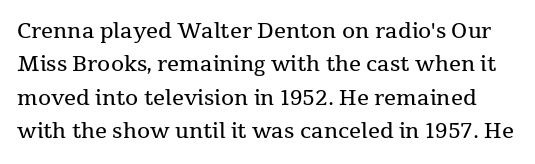
Honestly, there is no underline to notice here at all. Summary of weight: not heavy and not bold. Normally led — the rows are evenly, conventionally spaced. Nope, not italic — everything's standing straight. The rendering keeps characters at their native spacing.
